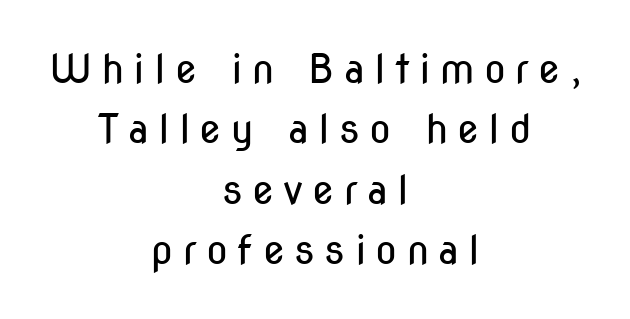
Q: Is the text bold? A: No.
Q: Is the text italic (slanted)? A: No, it is upright.
Q: Is the typeface a serif or a sans-serif typeface? A: Sans-serif.
Q: Is the text underlined? A: No.
Q: How is the paragraph aligned? A: Centered.
Q: Is the spacing between letters normal or unusually wide? A: Unusually wide.
Q: Is the spacing between lines tight, normal or loose? A: Normal.
Q: Width (condensed, normal, or wide)? A: Condensed.
Q: Stroke contrast? A: Low.
Q: x-height? A: Medium.
Q: Monospaced? A: No.
